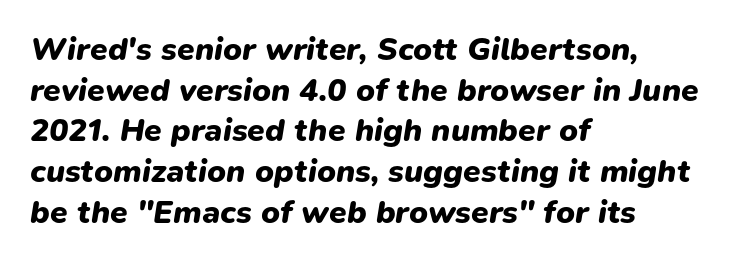
The passage shown is emphatically bold. The letterforms sit shoulder to shoulder at normal distance. Italic? Definitely — the glyphs are oblique. One glance says typical: line gaps are just what's usual. A typesetter would call this proportional, since set widths differ per character.
